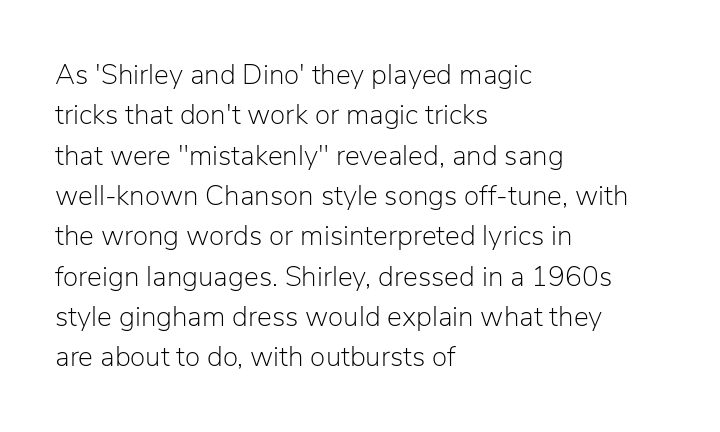
Style check: upright. Font category for this specimen: sans-serif. Regarding leading, the lines here are spaced in the standard way. Stroke thickness stays within the range of a standard reading face or lighter. The lines are quadded left.
